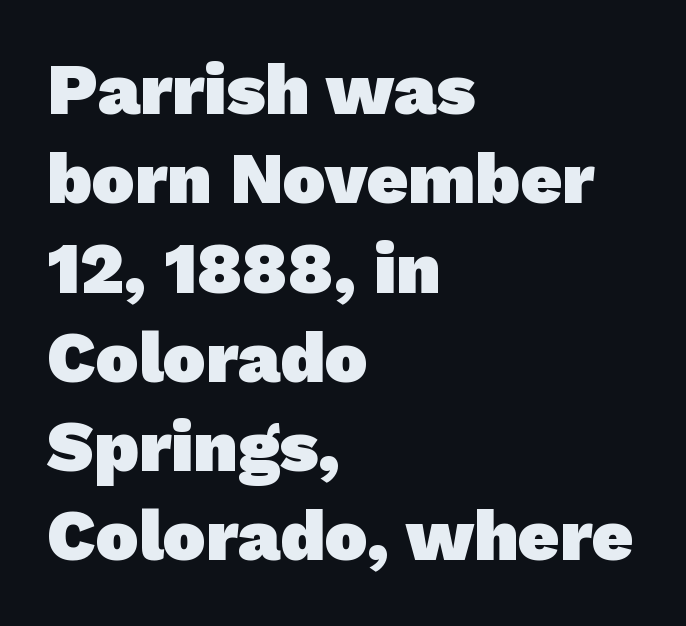
{"serif": "no", "bold": "yes", "weight": "heavy", "width": "normal", "stroke_contrast": "low", "x_height": "medium", "monospaced": "no", "underline": "no", "align": "left", "line_spacing_ratio": 1.24, "letter_spacing": "normal", "letter_spacing_em": 0.0, "glyph_px": 72}
